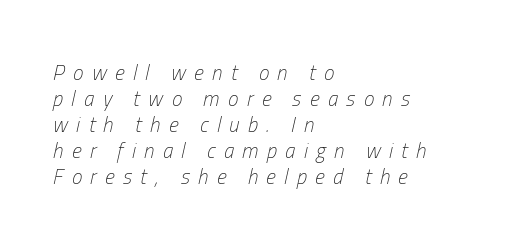
The image shows 21 px text type, italic (leaning right); set left-aligned, line spacing 1.24x, unusually wide letter spacing (+0.4 em), not underlined.
